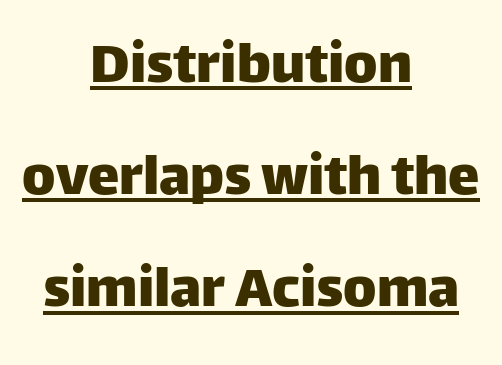
{"serif": "no", "italic": "no", "width": "normal", "stroke_contrast": "low", "x_height": "large", "monospaced": "no", "underline": "yes", "align": "center", "line_spacing_ratio": 1.78, "letter_spacing": "normal", "letter_spacing_em": 0.0, "glyph_px": 63}
